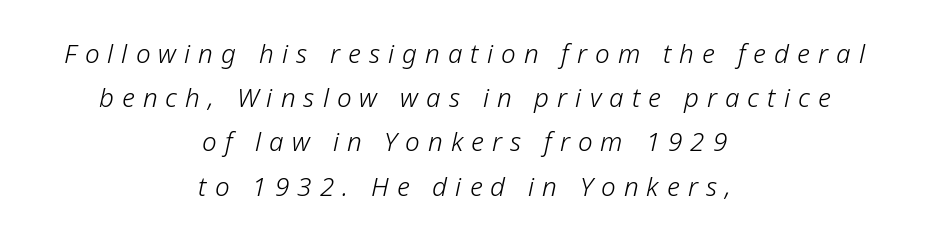
{"italic": "yes", "lean": "right", "slant_degrees": 12, "bold": "no", "underline": "no", "align": "center", "line_spacing": "normal", "line_spacing_ratio": 1.7, "letter_spacing": "wide", "letter_spacing_em": 0.31, "glyph_px": 26}
